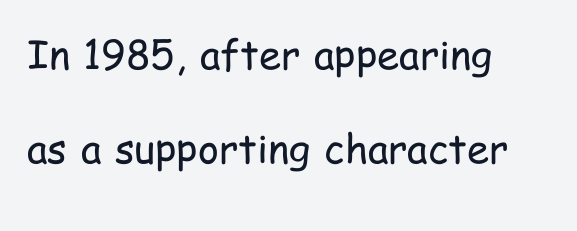
Q: Is the text bold? A: No.
Q: Is the text italic (slanted)? A: No, it is upright.
Q: Is the typeface a serif or a sans-serif typeface? A: Sans-serif.
Q: Is the text underlined? A: No.
Q: How is the paragraph aligned? A: Left-aligned.
Q: Is the spacing between letters normal or unusually wide? A: Normal.
Q: Is the spacing between lines tight, normal or loose? A: Loose.
Q: Width (condensed, normal, or wide)? A: Condensed.
Q: Stroke contrast? A: Low.
Q: x-height? A: Medium.
Q: Monospaced? A: No.
